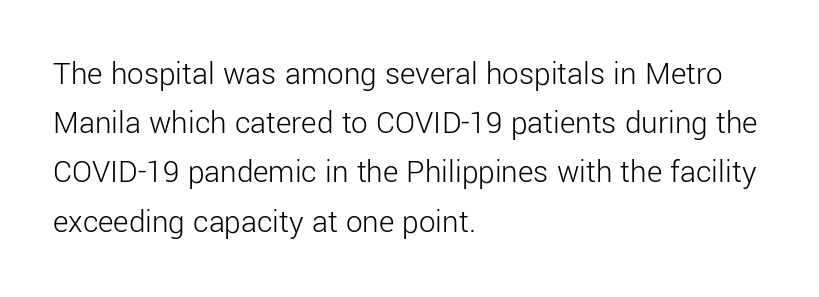
One glance says typical: line gaps are just what's usual. Is this a heavy cut? Hardly; it is regular or lighter. The rendering shows plain stroke endings on the letterforms — a sans-serif design. Does the lettering tilt? It doesn't — this is upright. Letter spacing: default. The space directly below the letters is spotless.
